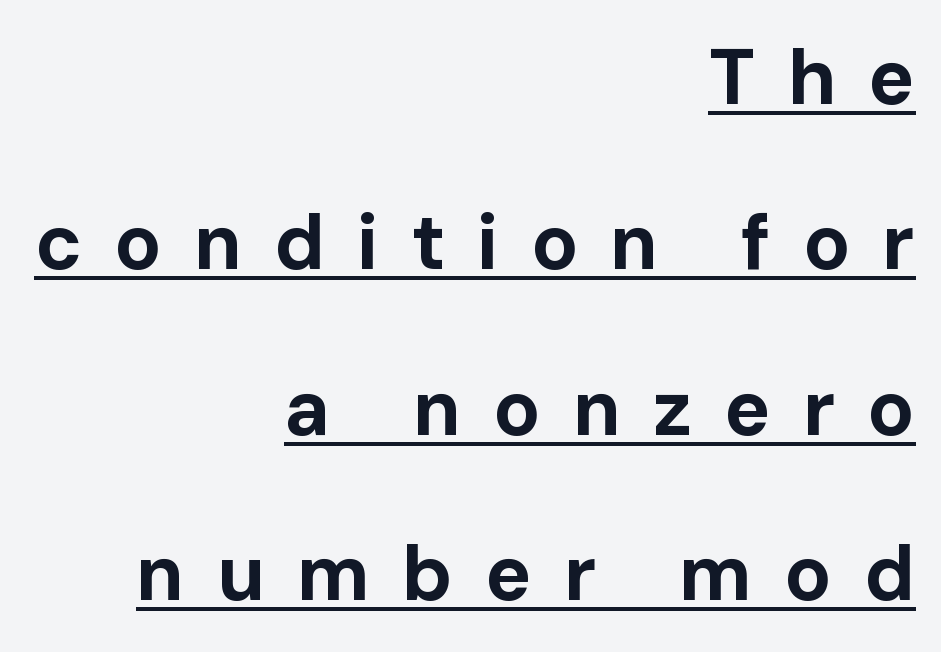
{"serif": "no", "italic": "no", "bold": "yes", "weight": "bold", "width": "normal", "stroke_contrast": "low", "x_height": "medium", "monospaced": "no", "underline": "yes", "align": "right", "line_spacing": "loose", "line_spacing_ratio": 2.12, "letter_spacing": "wide", "letter_spacing_em": 0.41, "glyph_px": 78}
